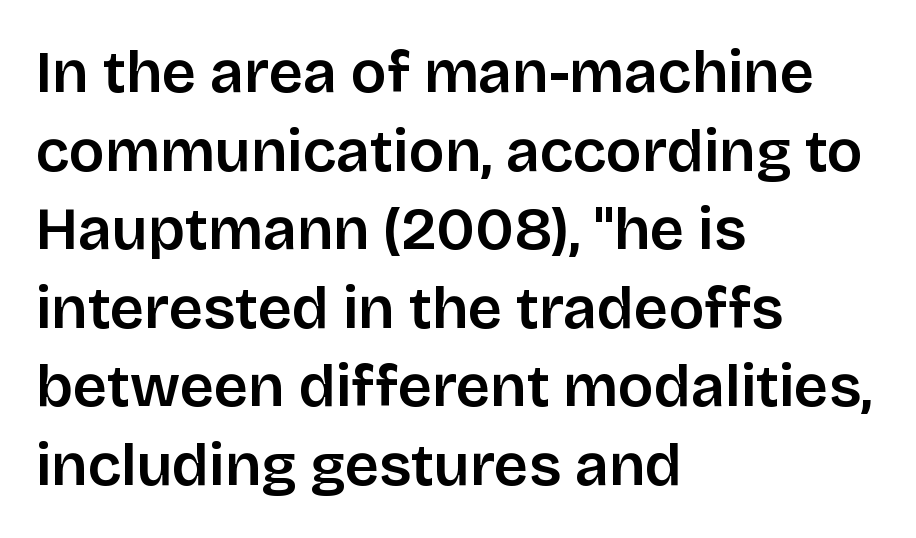
Does the leading feel generous? No, just average. The zone under the glyphs is completely vacant. Glyph-to-glyph distance matches everyday printed text. Its strokes are somewhat broadened, the hallmark of semibold type.
